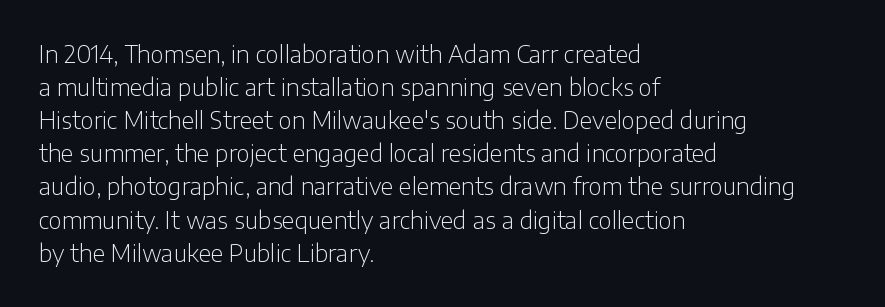
Does extra space separate the letters? No, they use regular spacing. The rendering anchors every line to the left-hand side. The axis of the letterforms is exactly vertical. These lines sit exactly where default settings would place them. Ink coverage per letter is moderate at most. Bare-footed words on every line.
